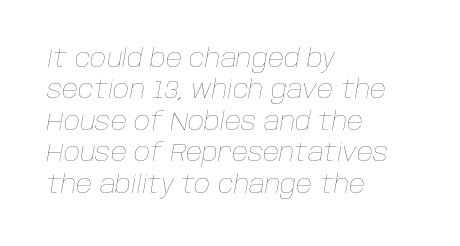
{"italic": "yes", "lean": "right", "slant_degrees": 10, "bold": "no", "underline": "no", "align": "left", "line_spacing": "normal", "line_spacing_ratio": 1.26, "letter_spacing": "normal", "letter_spacing_em": 0.0, "glyph_px": 25}
